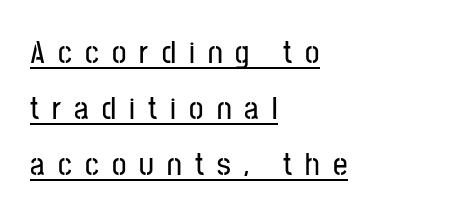
Q: Is the text italic (slanted)? A: No, it is upright.
Q: Is the typeface a serif or a sans-serif typeface? A: Sans-serif.
Q: Is the text underlined? A: Yes.
Q: How is the paragraph aligned? A: Left-aligned.
Q: Is the spacing between letters normal or unusually wide? A: Unusually wide.
Q: Width (condensed, normal, or wide)? A: Condensed.
Q: Stroke contrast? A: Low.
Q: x-height? A: Medium.
Q: Monospaced? A: No.
